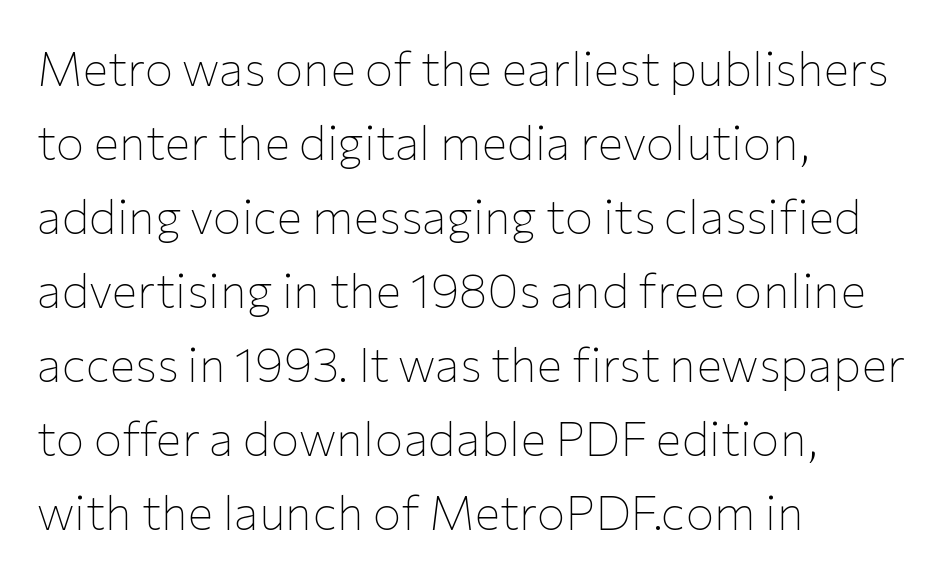
{"serif": "no", "italic": "no", "bold": "no", "weight": "thin", "width": "normal", "stroke_contrast": "low", "x_height": "medium", "monospaced": "no", "underline": "no", "align": "left", "line_spacing": "normal", "line_spacing_ratio": 1.54, "letter_spacing": "normal", "letter_spacing_em": 0.0, "glyph_px": 48}
